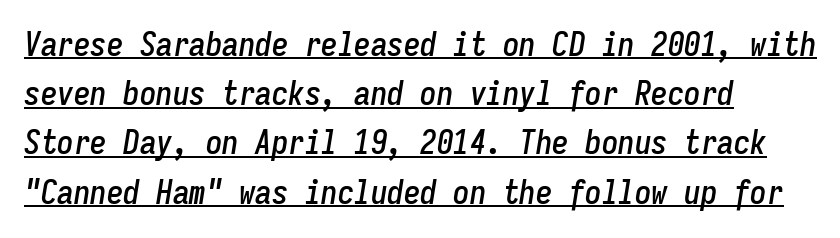
Q: Is the text italic (slanted)? A: Yes, it leans right by about 9 degrees.
Q: Is the text underlined? A: Yes.
Q: How is the paragraph aligned? A: Left-aligned.
Q: Is the spacing between letters normal or unusually wide? A: Normal.
Q: Is the spacing between lines tight, normal or loose? A: Normal.
Q: Width (condensed, normal, or wide)? A: Condensed.
Q: Stroke contrast? A: Low.
Q: x-height? A: Medium.
Q: Monospaced? A: Yes.
